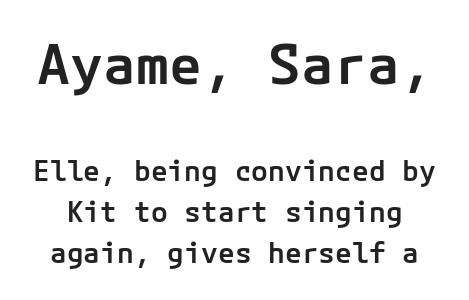
The image shows 55 px semibold sans-serif type, upright; set normal line spacing (1.46x), normal letter spacing, not underlined; the first (top) block is 1.96x larger; low stroke contrast and a medium x-height.
